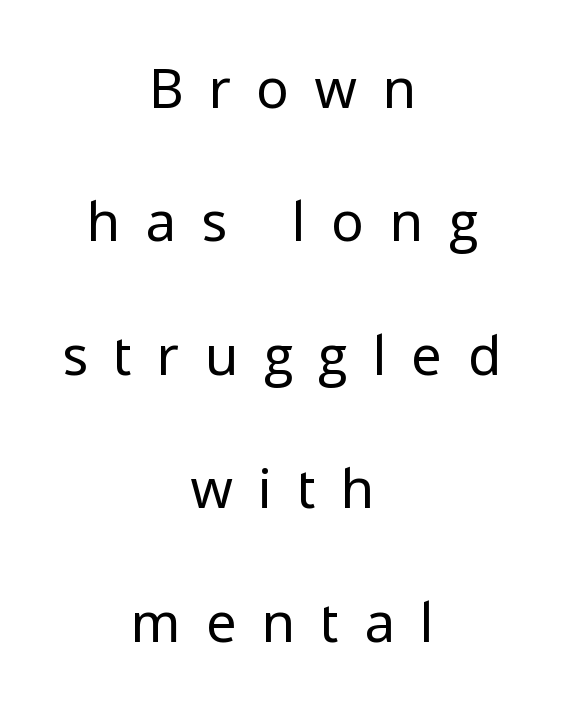
Q: Is the text bold? A: No.
Q: Is the text italic (slanted)? A: No, it is upright.
Q: Is the typeface a serif or a sans-serif typeface? A: Sans-serif.
Q: Is the text underlined? A: No.
Q: How is the paragraph aligned? A: Centered.
Q: Is the spacing between letters normal or unusually wide? A: Unusually wide.
Q: Is the spacing between lines tight, normal or loose? A: Loose.
Q: Width (condensed, normal, or wide)? A: Normal.
Q: Stroke contrast? A: Low.
Q: x-height? A: Medium.
Q: Monospaced? A: No.
